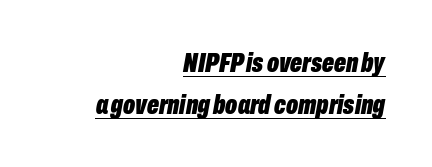
The image shows 28 px bold, condensed type, italic (leaning right); set right-aligned, normal line spacing (1.49x), normal letter spacing, underlined; low stroke contrast and a medium x-height.
